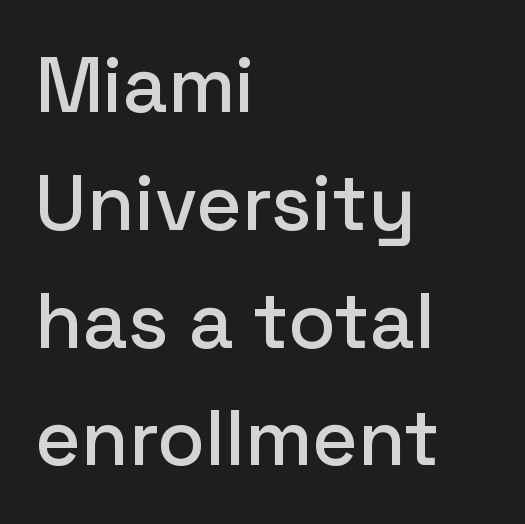
{"serif": "no", "italic": "no", "width": "normal", "stroke_contrast": "low", "x_height": "medium", "monospaced": "no", "underline": "no", "align": "left", "line_spacing": "normal", "line_spacing_ratio": 1.51, "letter_spacing": "normal", "letter_spacing_em": 0.0, "glyph_px": 78}
